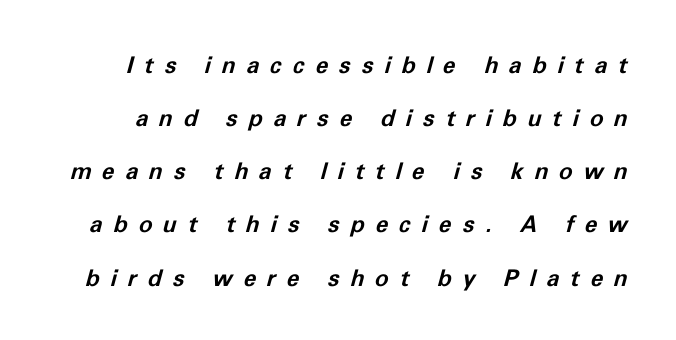
{"italic": "yes", "lean": "right", "slant_degrees": 11, "bold": "yes", "underline": "no", "line_spacing": "loose", "line_spacing_ratio": 2.31, "letter_spacing": "wide", "letter_spacing_em": 0.47, "glyph_px": 23}
